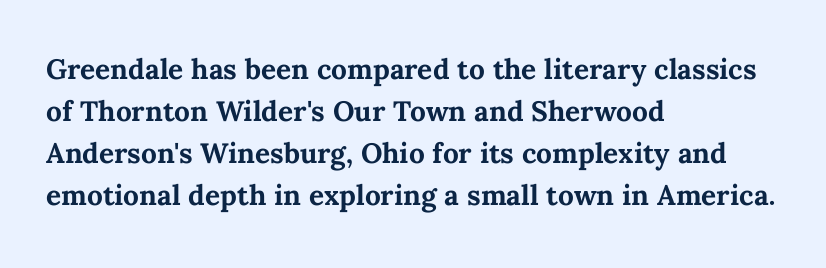
{"italic": "no", "bold": "yes", "weight": "bold", "width": "normal", "stroke_contrast": "medium", "x_height": "medium", "monospaced": "no", "underline": "no", "align": "left", "line_spacing": "normal", "line_spacing_ratio": 1.5, "letter_spacing": "normal", "letter_spacing_em": 0.0, "glyph_px": 28}
